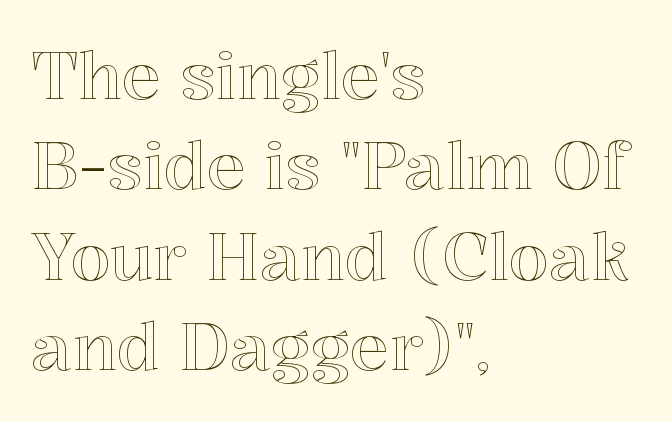
{"italic": "no", "width": "normal", "x_height": "medium", "monospaced": "no", "underline": "no", "align": "left", "line_spacing": "normal", "line_spacing_ratio": 1.39, "letter_spacing": "normal", "letter_spacing_em": 0.0, "glyph_px": 65}
